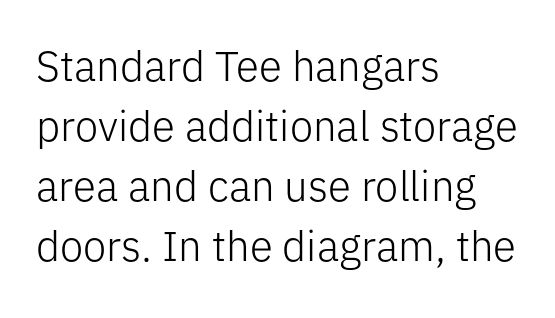
Q: Is the text bold? A: No.
Q: Is the text italic (slanted)? A: No, it is upright.
Q: Is the typeface a serif or a sans-serif typeface? A: Sans-serif.
Q: Is the text underlined? A: No.
Q: How is the paragraph aligned? A: Left-aligned.
Q: Is the spacing between letters normal or unusually wide? A: Normal.
Q: Is the spacing between lines tight, normal or loose? A: Normal.
Q: Width (condensed, normal, or wide)? A: Normal.
Q: Stroke contrast? A: Low.
Q: x-height? A: Medium.
Q: Monospaced? A: No.
